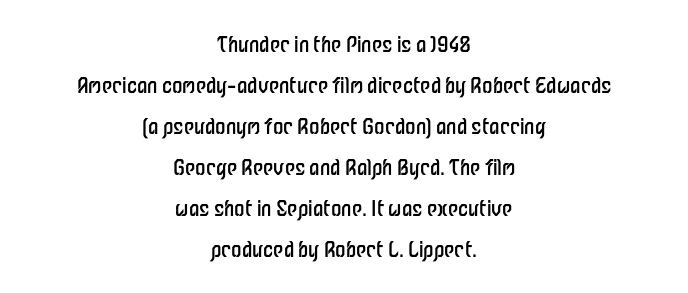
The image shows 21 px text type, upright; set centered, loose line spacing (1.95x), normal letter spacing, not underlined.
